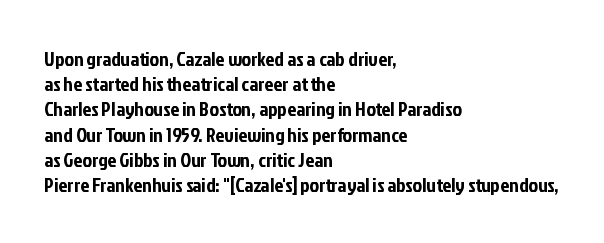
The image shows 20 px text type, upright; set left-aligned, normal line spacing (1.26x), normal letter spacing, not underlined.
